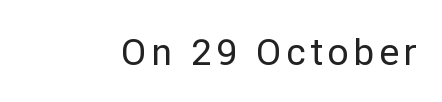
Every character sits straight up, as roman type does. Do the characters align in a grid? No, the font is proportional. A sans-serif font was chosen for this passage. The passage shown is not underscored anywhere.
